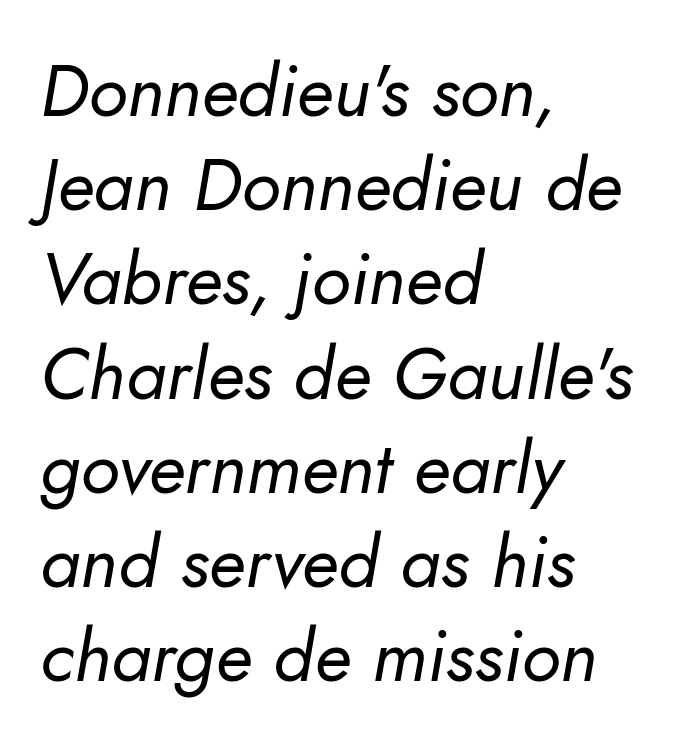
The image shows 73 px regular-weight type, italic (leaning right); set left-aligned, normal line spacing (1.29x), normal letter spacing, not underlined; low stroke contrast and a small x-height.
